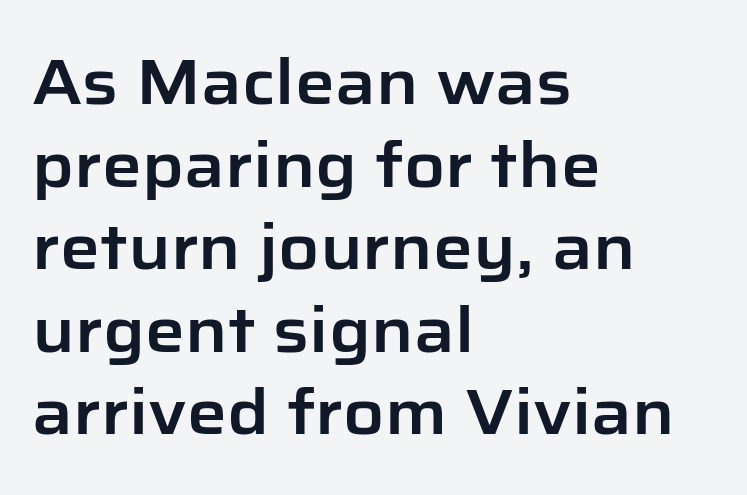
Is there any slant? The stems are plumb. In terms of leading, this rendering sits right in the middle. Note the varied advance widths — an 'i' is clearly narrower than an 'm'. No extra tracking has been applied to these lines. Letterform terminals end flat and unadorned throughout the passage.
